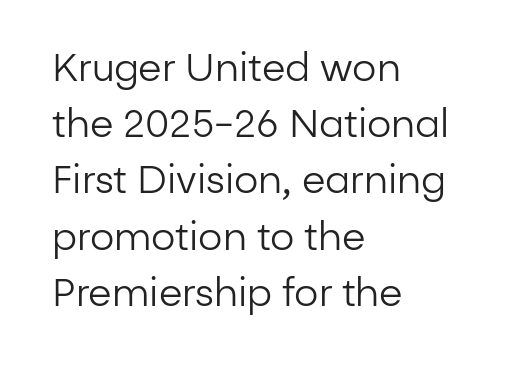
A roman cut, with each character standing at attention. The paragraph has a hard left edge and a soft right edge. This is not heavy type; no bold has been used. There is no visible air inserted between adjacent glyphs. Underline: absent. Notice how descenders clear the ascenders below comfortably — that's standard leading.
